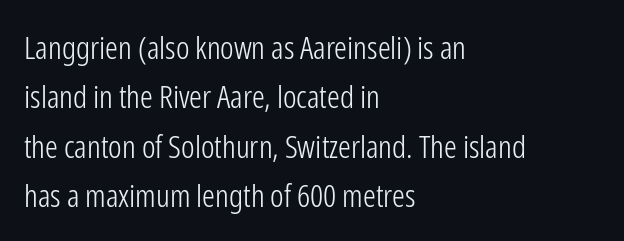
{"serif": "no", "italic": "no", "bold": "no", "weight": "light", "width": "condensed", "stroke_contrast": "low", "x_height": "medium", "monospaced": "no", "underline": "no", "align": "left", "line_spacing": "normal", "line_spacing_ratio": 1.54, "letter_spacing": "normal", "letter_spacing_em": 0.0, "glyph_px": 32}
